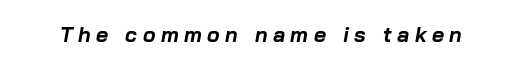
{"italic": "yes", "lean": "right", "slant_degrees": 10, "bold": "yes", "underline": "no", "letter_spacing": "wide", "letter_spacing_em": 0.26, "glyph_px": 21}
